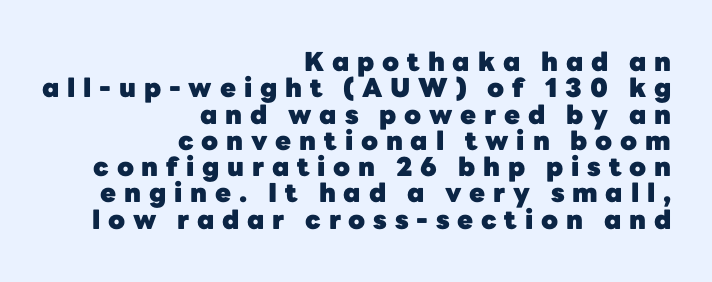
Any mark beneath the type? The region is blank. The passage shown is emphatically bold. Ascenders rise straight up at ninety degrees. Where is the straight margin? On the right.
